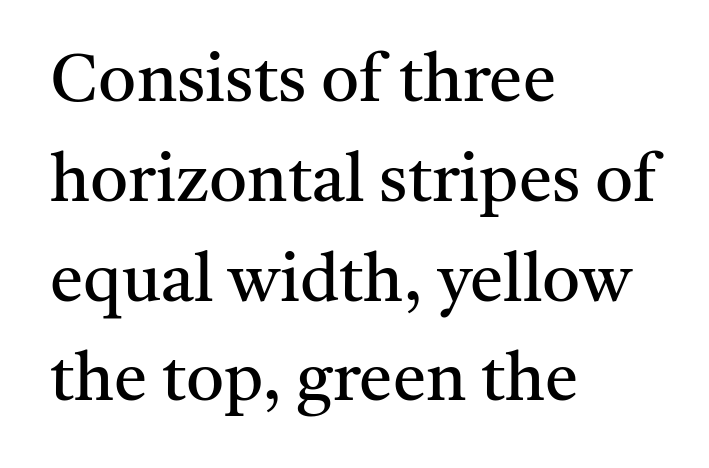
{"serif": "yes", "italic": "no", "bold": "no", "weight": "regular", "width": "normal", "stroke_contrast": "medium", "x_height": "medium", "monospaced": "no", "underline": "no", "align": "left", "line_spacing": "normal", "line_spacing_ratio": 1.49, "letter_spacing": "normal", "letter_spacing_em": 0.0, "glyph_px": 67}
